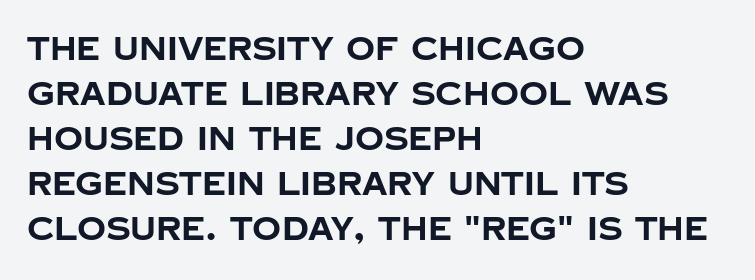
Leading matches the norm, producing a regular column. Heft: maximum for text — a bold. Caption: multi-line text, flush left, ragged right. Stroke terminals: plain, sans-serif.
